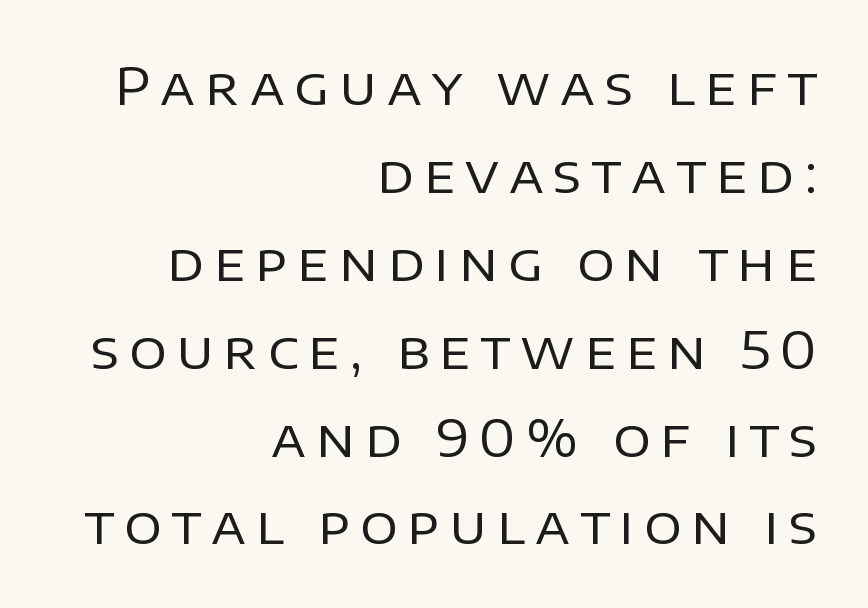
Q: Is the text bold? A: No.
Q: Is the text italic (slanted)? A: No, it is upright.
Q: Is the typeface a serif or a sans-serif typeface? A: Sans-serif.
Q: Is the text underlined? A: No.
Q: How is the paragraph aligned? A: Right-aligned.
Q: Is the spacing between lines tight, normal or loose? A: Normal.
Q: Width (condensed, normal, or wide)? A: Normal.
Q: Stroke contrast? A: Low.
Q: x-height? A: Large.
Q: Monospaced? A: No.
